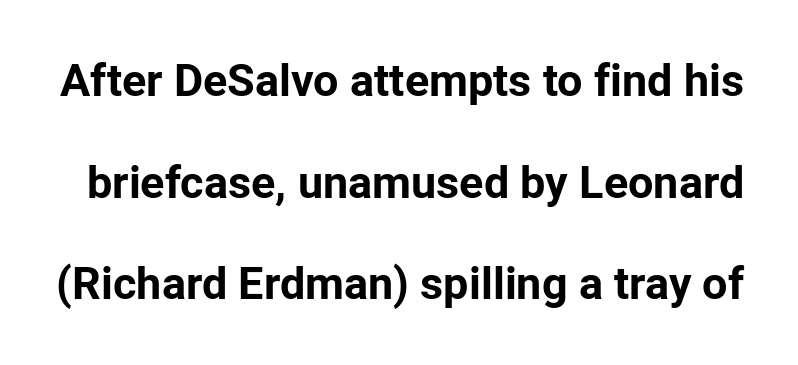
The image shows 45 px bold sans-serif type, upright; set loose line spacing (2.26x), normal letter spacing, not underlined; low stroke contrast and a medium x-height.
